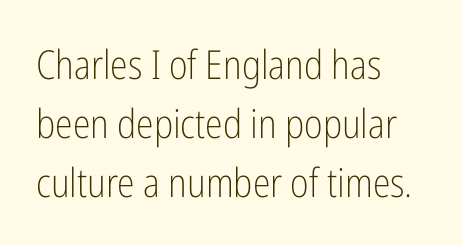
Italic: no, the glyphs are upright roman. Lines of text with bare space underneath. The leading is moderate, giving the passage an even texture. The paragraph has a hard left edge and a soft right edge. On a weight scale, this lands at 450 or below.
